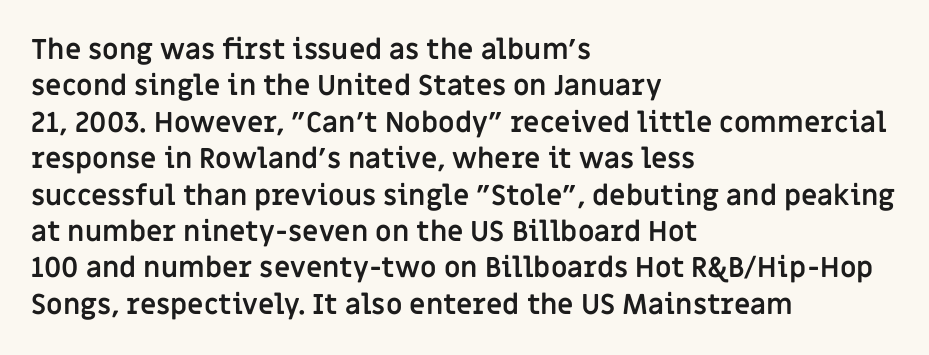
Q: Is the text bold? A: Yes.
Q: Is the text italic (slanted)? A: No, it is upright.
Q: Is the typeface a serif or a sans-serif typeface? A: Sans-serif.
Q: Is the text underlined? A: No.
Q: How is the paragraph aligned? A: Left-aligned.
Q: Is the spacing between letters normal or unusually wide? A: Normal.
Q: Is the spacing between lines tight, normal or loose? A: Normal.
Q: Width (condensed, normal, or wide)? A: Normal.
Q: Stroke contrast? A: Low.
Q: x-height? A: Large.
Q: Monospaced? A: No.
